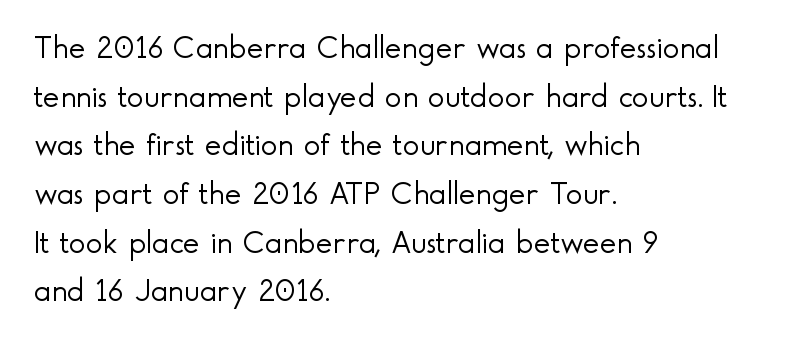
{"serif": "no", "italic": "no", "bold": "no", "weight": "light", "width": "normal", "x_height": "small", "monospaced": "no", "underline": "no", "align": "left", "line_spacing": "normal", "line_spacing_ratio": 1.52, "letter_spacing": "normal", "letter_spacing_em": 0.0, "glyph_px": 32}
